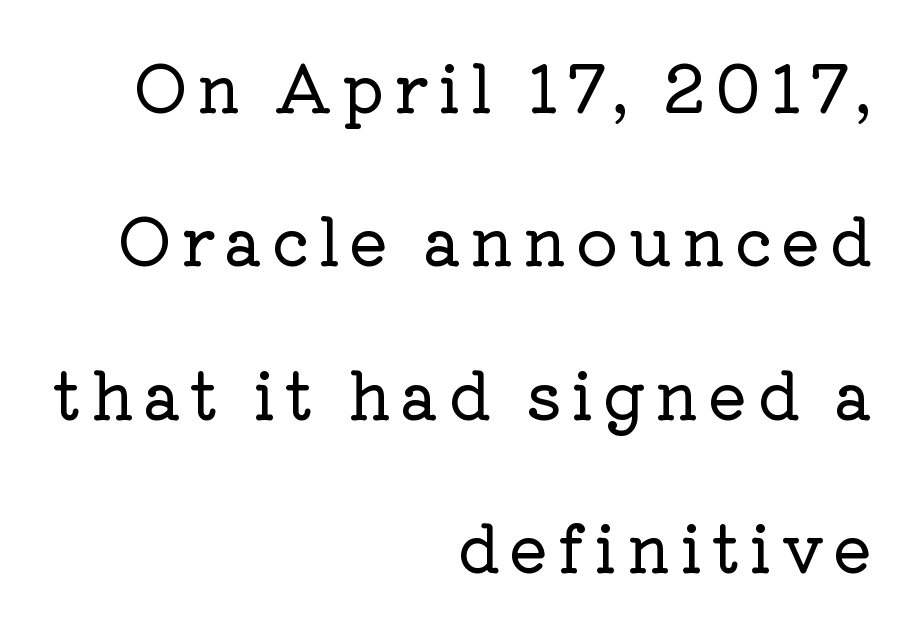
The image shows 65 px serif type, upright; set right-aligned, loose line spacing (2.36x), not underlined; low stroke contrast and a medium x-height.
